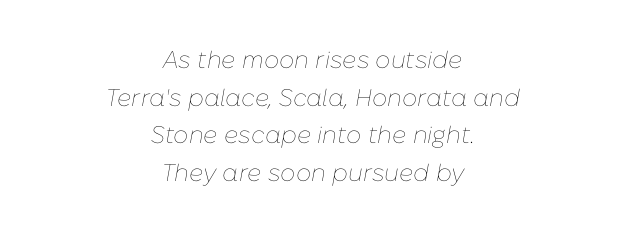
Q: Is the text bold? A: No.
Q: Is the text italic (slanted)? A: Yes, it leans right by about 10 degrees.
Q: Is the text underlined? A: No.
Q: How is the paragraph aligned? A: Centered.
Q: Is the spacing between letters normal or unusually wide? A: Normal.
Q: Is the spacing between lines tight, normal or loose? A: Normal.
